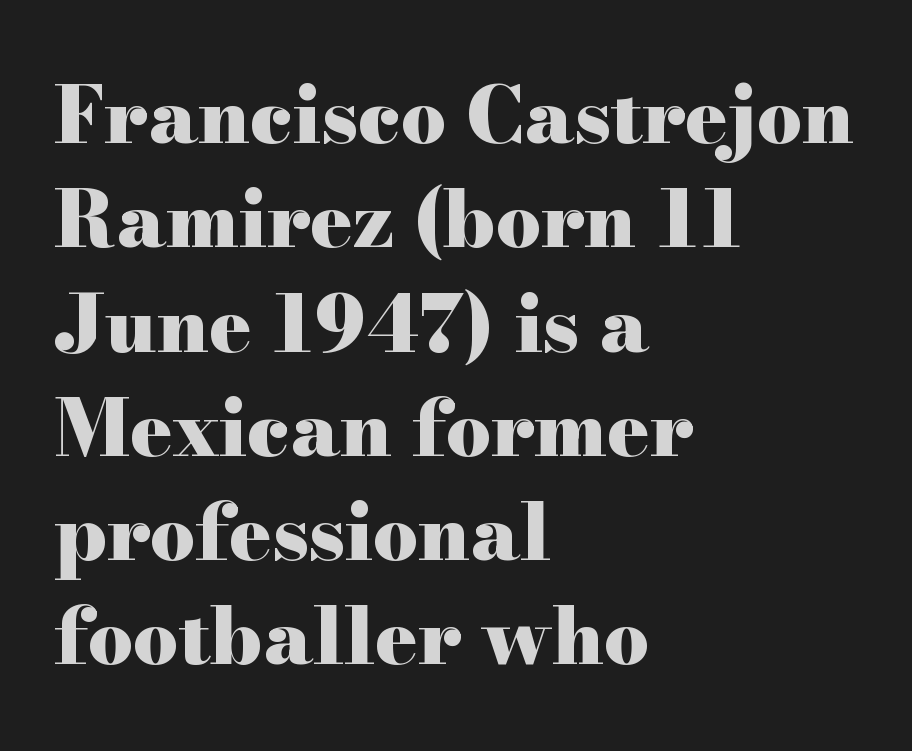
Q: Is the text bold? A: Yes.
Q: Is the text italic (slanted)? A: No, it is upright.
Q: Is the typeface a serif or a sans-serif typeface? A: Serif.
Q: Is the text underlined? A: No.
Q: How is the paragraph aligned? A: Left-aligned.
Q: Is the spacing between letters normal or unusually wide? A: Normal.
Q: Is the spacing between lines tight, normal or loose? A: Normal.
Q: Width (condensed, normal, or wide)? A: Wide.
Q: Stroke contrast? A: High.
Q: x-height? A: Small.
Q: Monospaced? A: No.
